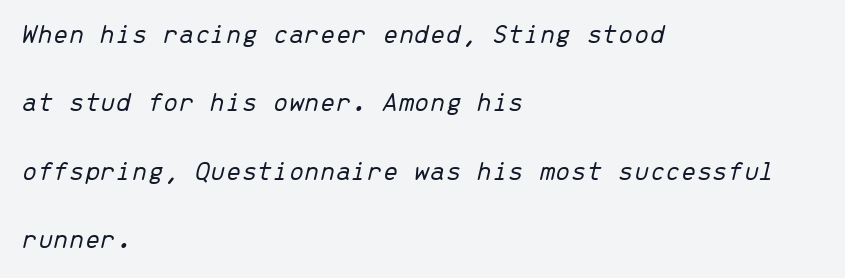
The image shows 28 px light type, italic (leaning right), monospaced; set left-aligned, loose line spacing (2.44x), normal letter spacing, not underlined; low stroke contrast and a medium x-height.
